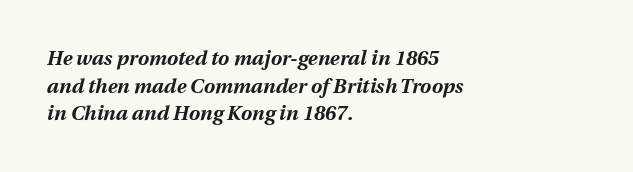
Q: Is the text bold? A: Yes.
Q: Is the text italic (slanted)? A: Yes, it leans right by about 12 degrees.
Q: Is the text underlined? A: No.
Q: How is the paragraph aligned? A: Left-aligned.
Q: Is the spacing between letters normal or unusually wide? A: Normal.
Q: Is the spacing between lines tight, normal or loose? A: Normal.
